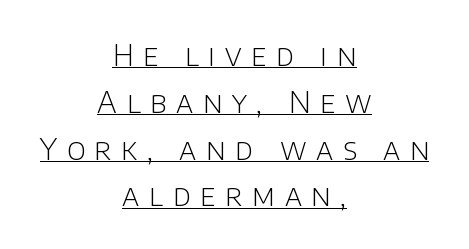
The image shows 30 px light sans-serif type, upright; set centered, normal line spacing (1.56x), unusually wide letter spacing (+0.32 em), underlined; low stroke contrast and a large x-height.
